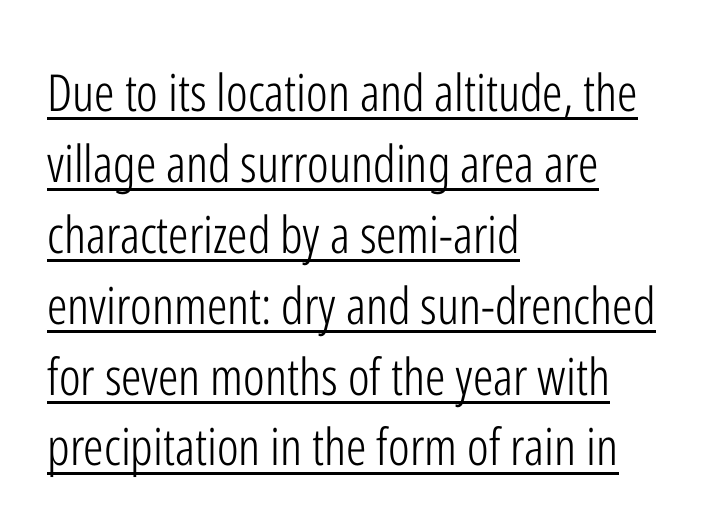
{"serif": "no", "italic": "no", "bold": "no", "weight": "light", "width": "condensed", "stroke_contrast": "low", "x_height": "medium", "monospaced": "no", "underline": "yes", "align": "left", "line_spacing": "normal", "line_spacing_ratio": 1.39, "letter_spacing": "normal", "letter_spacing_em": 0.0, "glyph_px": 51}
